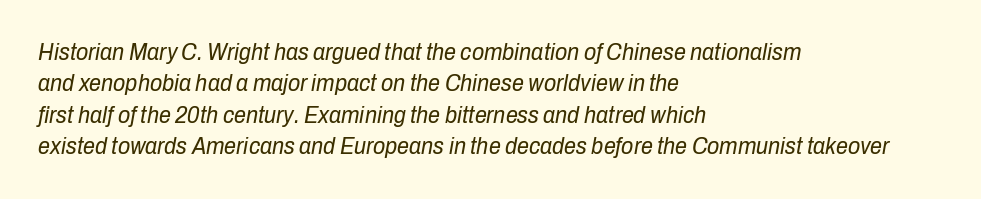
Q: Is the text bold? A: No.
Q: Is the text italic (slanted)? A: Yes, it leans right by about 10 degrees.
Q: Is the text underlined? A: No.
Q: How is the paragraph aligned? A: Left-aligned.
Q: Is the spacing between letters normal or unusually wide? A: Normal.
Q: Is the spacing between lines tight, normal or loose? A: Normal.
